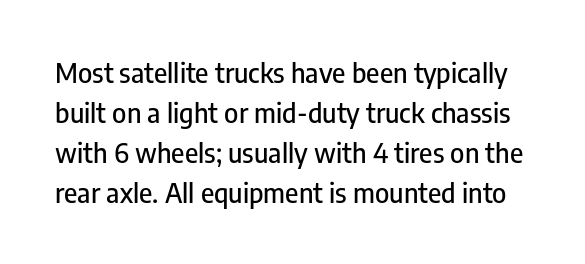
The gap between lines stays unmarked. The face used here is rendered with its standard letterfit. The vertical gap from one line to the next is medium. This is roman type, the default non-slanted kind.
